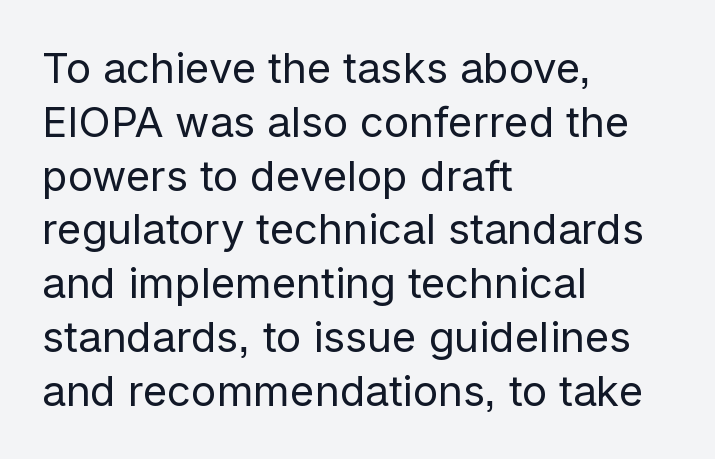
Evenly set lines give the paragraph a standard silhouette. The space directly below the letters is spotless. This sample uses an upright cut, with every glyph sitting square on the baseline. The typeface chosen for these lines omits serifs.
